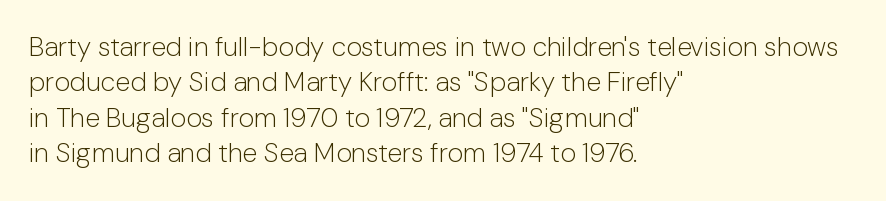
The image shows 27 px text type, upright; set left-aligned, normal line spacing (1.31x), normal letter spacing, not underlined.
